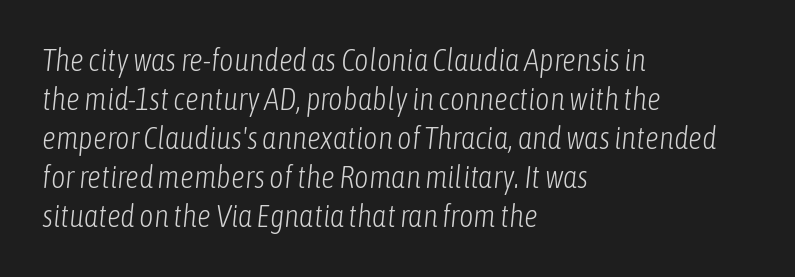
{"italic": "yes", "lean": "right", "slant_degrees": 6, "bold": "no", "weight": "light", "width": "condensed", "stroke_contrast": "low", "x_height": "medium", "monospaced": "no", "underline": "no", "align": "left", "line_spacing": "normal", "line_spacing_ratio": 1.26, "letter_spacing": "normal", "letter_spacing_em": 0.0, "glyph_px": 31}
